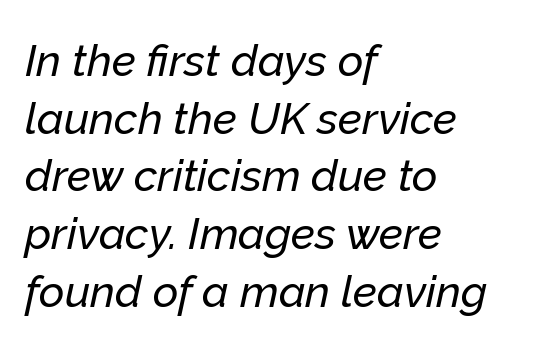
The image shows 44 px text type, italic (leaning right); set left-aligned, normal line spacing (1.31x), normal letter spacing, not underlined; low stroke contrast and a medium x-height.
